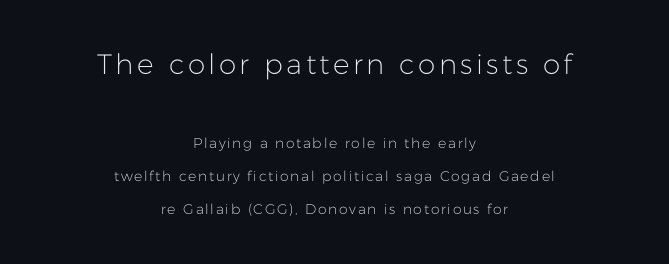
The image shows 28 px light sans-serif type, upright; set centered, loose line spacing (2.35x), not underlined; the first (top) block is 2.0x larger; low stroke contrast and a medium x-height.
